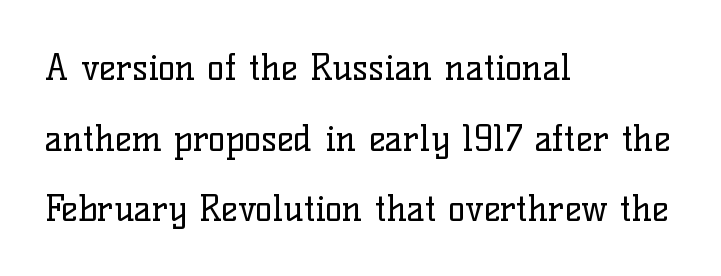
Q: Is the text bold? A: No.
Q: Is the text italic (slanted)? A: No, it is upright.
Q: Is the typeface a serif or a sans-serif typeface? A: Serif.
Q: Is the text underlined? A: No.
Q: How is the paragraph aligned? A: Left-aligned.
Q: Is the spacing between letters normal or unusually wide? A: Normal.
Q: Is the spacing between lines tight, normal or loose? A: Loose.
Q: Width (condensed, normal, or wide)? A: Normal.
Q: Stroke contrast? A: Low.
Q: x-height? A: Medium.
Q: Monospaced? A: No.
